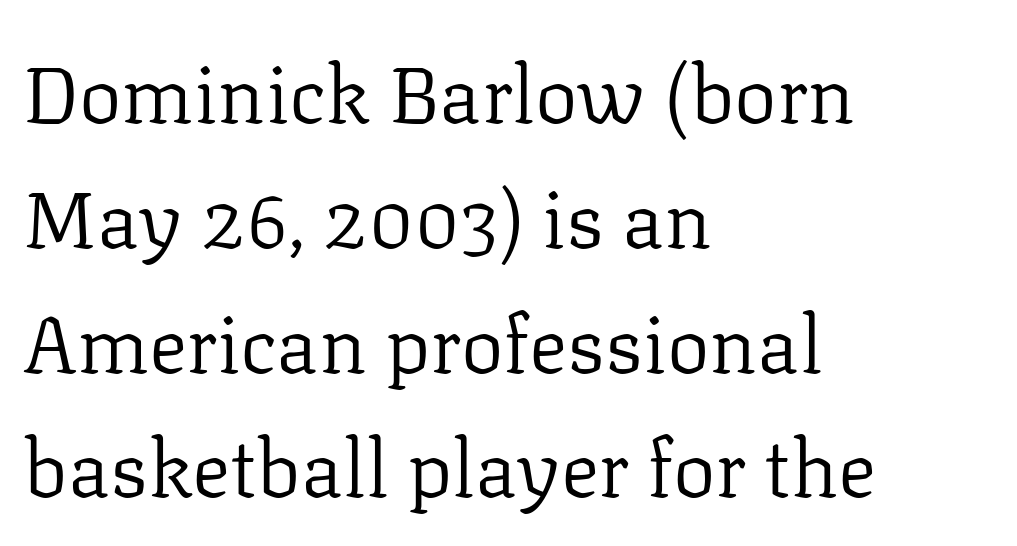
{"serif": "yes", "italic": "no", "bold": "no", "weight": "regular", "width": "normal", "stroke_contrast": "low", "x_height": "medium", "monospaced": "no", "underline": "no", "align": "left", "line_spacing": "normal", "line_spacing_ratio": 1.56, "letter_spacing": "normal", "letter_spacing_em": 0.0, "glyph_px": 80}
